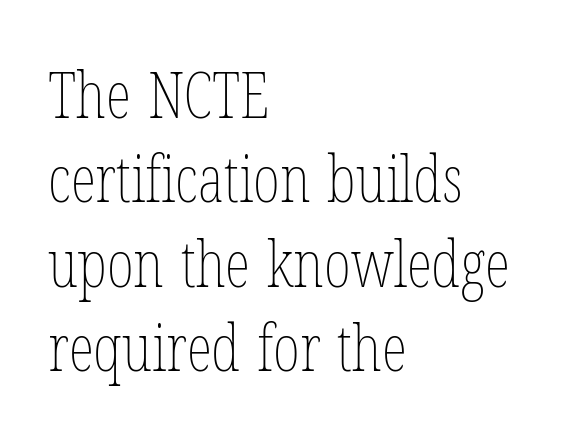
Q: Is the text bold? A: No.
Q: Is the text italic (slanted)? A: No, it is upright.
Q: Is the text underlined? A: No.
Q: How is the paragraph aligned? A: Left-aligned.
Q: Is the spacing between letters normal or unusually wide? A: Normal.
Q: Is the spacing between lines tight, normal or loose? A: Normal.
Q: Width (condensed, normal, or wide)? A: Condensed.
Q: Stroke contrast? A: Low.
Q: x-height? A: Medium.
Q: Monospaced? A: No.
